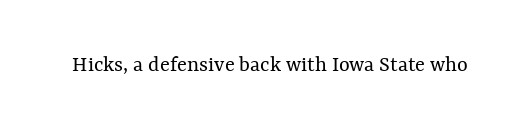
The type is set solid horizontally, with unmodified tracking. Words float on clear page, feet unadorned. A quiet, ordinary-to-light weight characterises the typeface. The type sits square on the baseline with zero lean.
